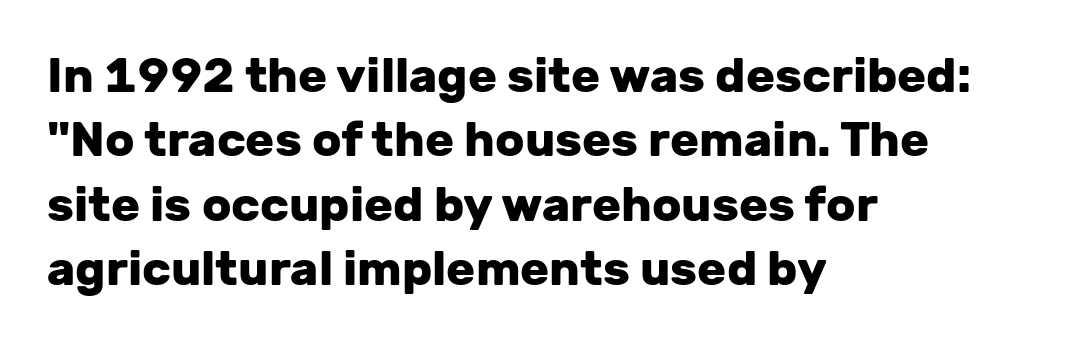
Layout note: lines flush left. How heavy is the stroke? Heavy — this is a bold. If you measured baseline to baseline, you'd find a middling distance. Short note: letters normally spaced. If you drew a line through each stem, it would be perfectly vertical.
